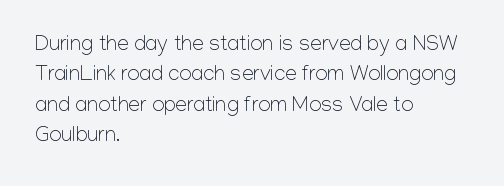
The image shows 21 px text type, upright; set left-aligned, normal line spacing (1.45x), normal letter spacing, not underlined.
